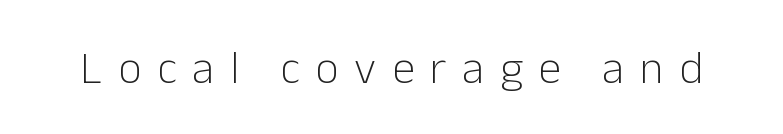
The image shows 46 px light sans-serif type, upright; set unusually wide letter spacing (+0.34 em), not underlined; low stroke contrast and a medium x-height.
